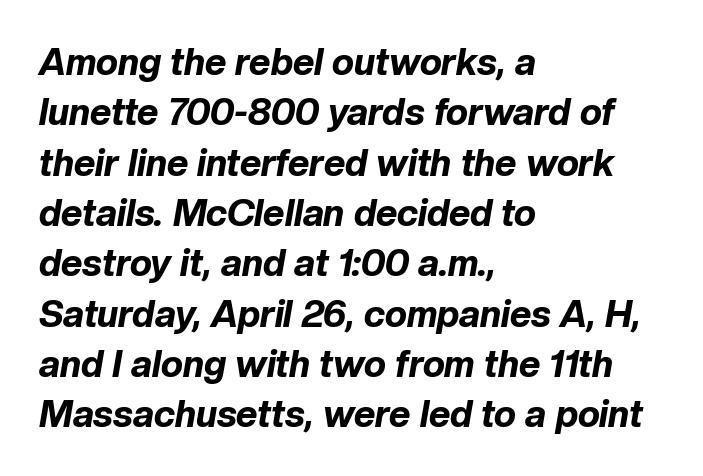
{"italic": "yes", "lean": "right", "slant_degrees": 10, "bold": "yes", "weight": "bold", "width": "normal", "stroke_contrast": "low", "x_height": "medium", "monospaced": "no", "underline": "no", "align": "left", "line_spacing": "normal", "line_spacing_ratio": 1.36, "letter_spacing": "normal", "letter_spacing_em": 0.0, "glyph_px": 37}
